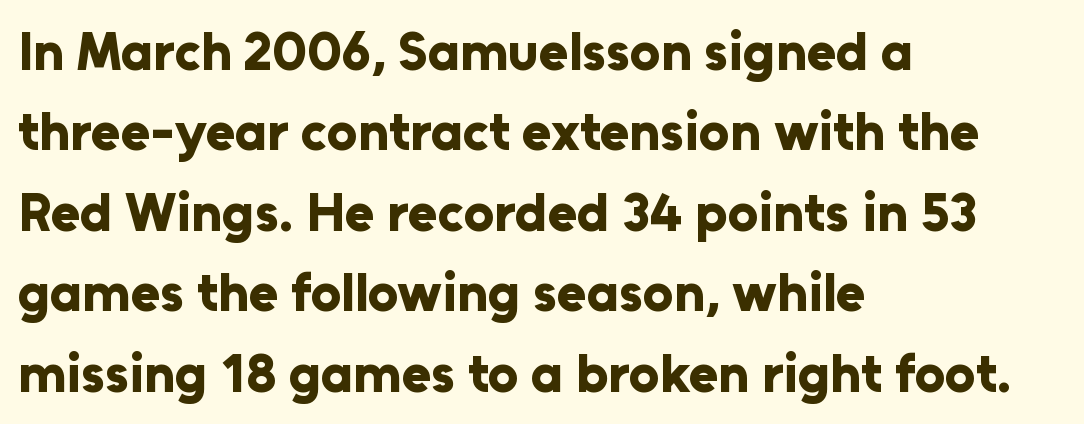
When letters stand straight like this, we call the style roman or upright. Classification — sans serif. The leading is moderate, giving the passage an even texture. Weight: bold.
